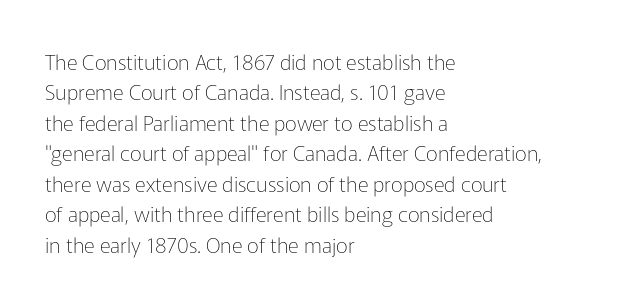
{"italic": "no", "bold": "no", "underline": "no", "align": "left", "line_spacing": "normal", "line_spacing_ratio": 1.45, "letter_spacing": "normal", "letter_spacing_em": 0.0, "glyph_px": 21}
